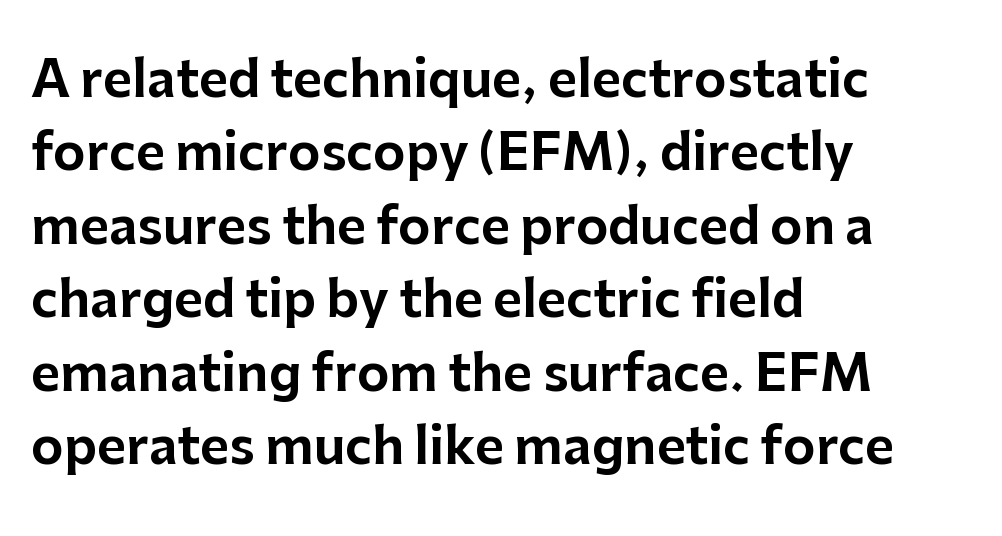
{"serif": "no", "italic": "no", "width": "normal", "stroke_contrast": "low", "x_height": "medium", "monospaced": "no", "underline": "no", "align": "left", "line_spacing": "normal", "line_spacing_ratio": 1.47, "letter_spacing": "normal", "letter_spacing_em": 0.0, "glyph_px": 50}
